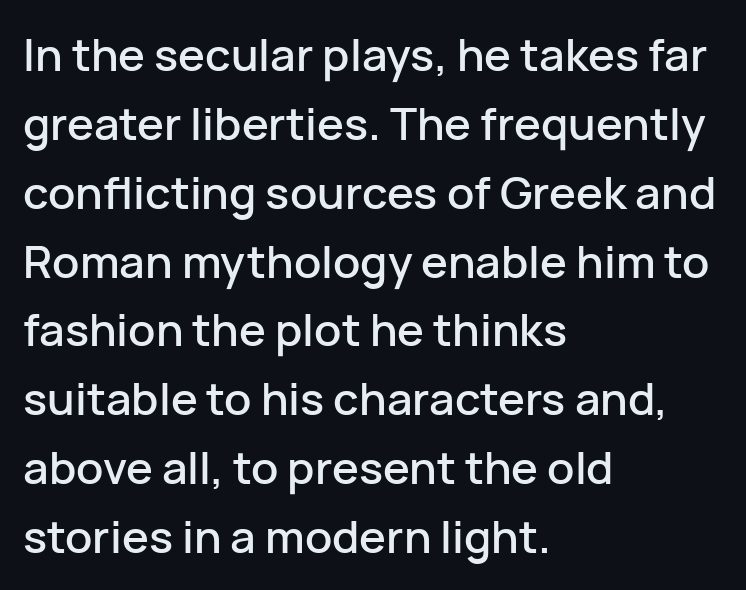
Characters follow at the spacing the type designer built in. No italicization has been applied; the sample stays upright. Looks like regular typesetting: each glyph gets only the width it needs. The vertical gap from one line to the next is medium.
